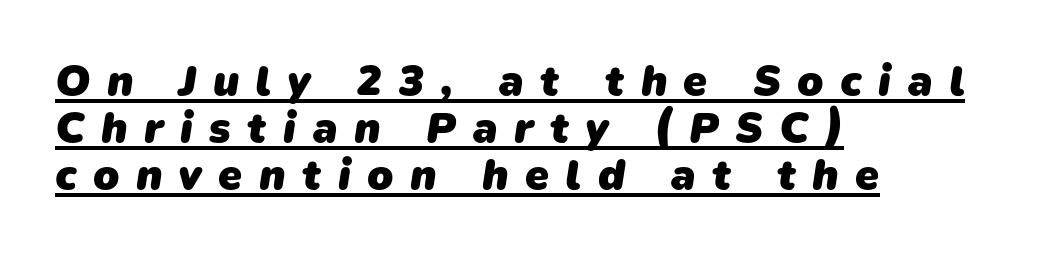
{"serif": "no", "bold": "yes", "weight": "heavy", "width": "normal", "stroke_contrast": "low", "x_height": "medium", "monospaced": "no", "underline": "yes", "align": "left", "line_spacing": "tight", "line_spacing_ratio": 1.09, "letter_spacing": "wide", "letter_spacing_em": 0.38, "glyph_px": 43}
